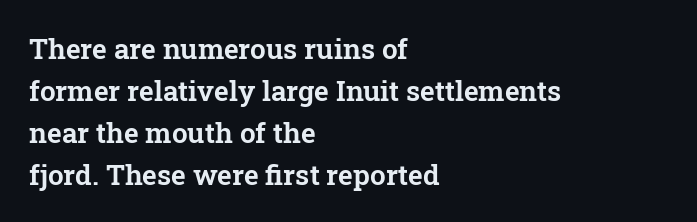
Q: Is the text italic (slanted)? A: No, it is upright.
Q: Is the typeface a serif or a sans-serif typeface? A: Serif.
Q: Is the text underlined? A: No.
Q: How is the paragraph aligned? A: Left-aligned.
Q: Is the spacing between letters normal or unusually wide? A: Normal.
Q: Is the spacing between lines tight, normal or loose? A: Normal.
Q: Width (condensed, normal, or wide)? A: Normal.
Q: Stroke contrast? A: Low.
Q: x-height? A: Medium.
Q: Monospaced? A: No.
